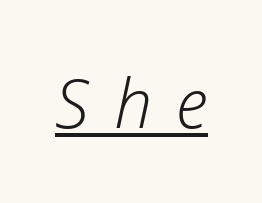
{"italic": "yes", "lean": "right", "slant_degrees": 12, "bold": "no", "weight": "light", "width": "normal", "stroke_contrast": "low", "x_height": "medium", "monospaced": "no", "underline": "yes", "letter_spacing": "wide", "letter_spacing_em": 0.36, "glyph_px": 68}
